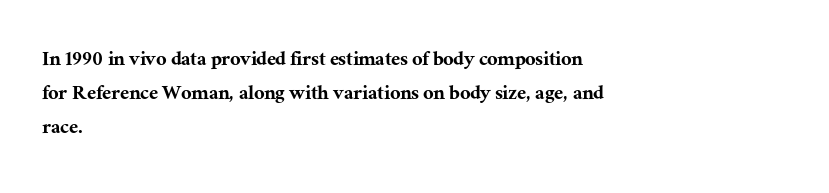
Clear beneath every line of the passage. Notice how descenders clear the ascenders below comfortably — that's standard leading. In terms of letterspacing, this is plain default setting. The lettering stays uniformly vertical, giving the passage a roman look. The lines in this sample share a left origin and differ only in where they stop.
